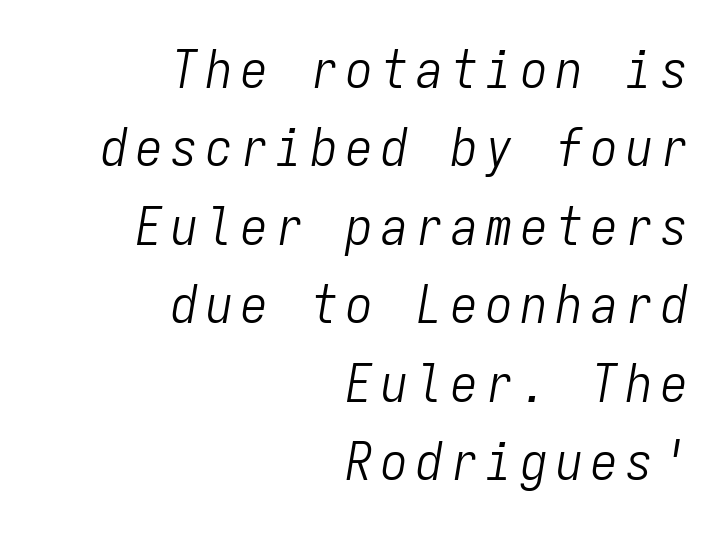
No extra ink here — the face is not bold. When letters slant like this, we call the style italic. Think of a typewriter: that constant character pitch is what you see here. Descenders are the only things crossing below the line.
